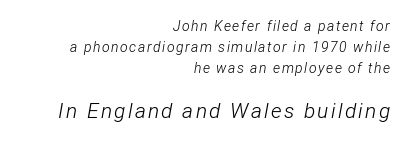
One glance says typical: line gaps are just what's usual. Short and long lines alike share a common ending point at right. The string is rendered with underlining switched off. Two sizes are in play, and the larger belongs to the second block.
